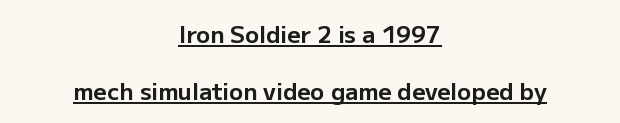
{"italic": "no", "bold": "yes", "underline": "yes", "align": "center", "line_spacing": "loose", "line_spacing_ratio": 2.47, "letter_spacing": "normal", "letter_spacing_em": 0.0, "glyph_px": 23}
